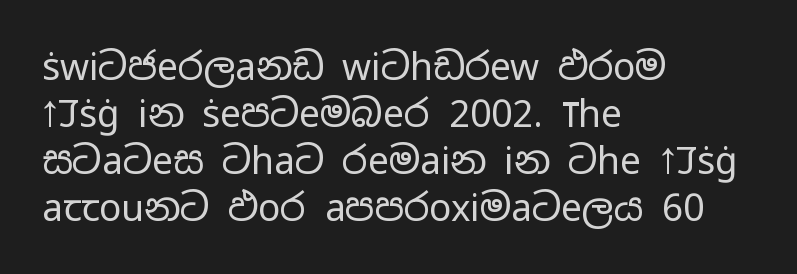
Q: Is the text bold? A: No.
Q: Is the text italic (slanted)? A: No, it is upright.
Q: Is the typeface a serif or a sans-serif typeface? A: Sans-serif.
Q: Is the text underlined? A: No.
Q: How is the paragraph aligned? A: Left-aligned.
Q: Is the spacing between letters normal or unusually wide? A: Normal.
Q: Is the spacing between lines tight, normal or loose? A: Normal.
Q: Width (condensed, normal, or wide)? A: Wide.
Q: Stroke contrast? A: Low.
Q: x-height? A: Medium.
Q: Monospaced? A: No.
